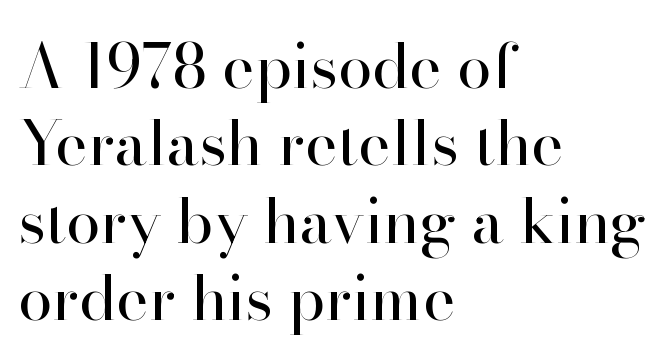
Q: Is the text bold? A: No.
Q: Is the text italic (slanted)? A: No, it is upright.
Q: Is the typeface a serif or a sans-serif typeface? A: Serif.
Q: Is the text underlined? A: No.
Q: How is the paragraph aligned? A: Left-aligned.
Q: Is the spacing between letters normal or unusually wide? A: Normal.
Q: Is the spacing between lines tight, normal or loose? A: Normal.
Q: Width (condensed, normal, or wide)? A: Normal.
Q: Stroke contrast? A: High.
Q: x-height? A: Small.
Q: Monospaced? A: No.
